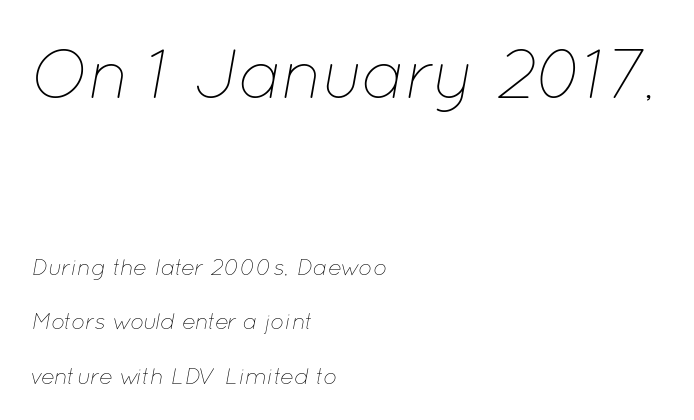
Honestly, the rows look like they've been pulled way apart. Which chunk is bigger? The first one — the top block dwarfs the bottom. Here the designer chose a conventional face with non-uniform glyph widths. The lettering tilts uniformly, giving the passage an italic look. A typesetter would call this zero additional tracking.
